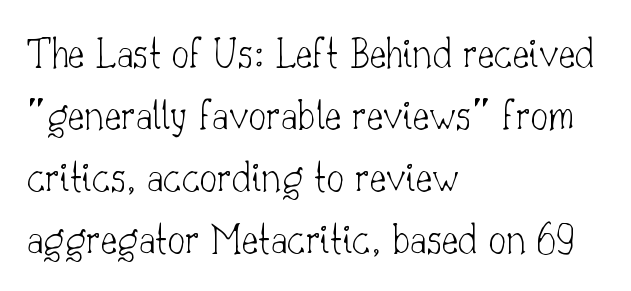
These lines were composed using upright roman letters. The compositor pushed each line to the left boundary. Caption: standard tracking, unaltered. Vertical spacing — default. Is this a fixed-width face? No — the glyphs have proportional, varying widths.
